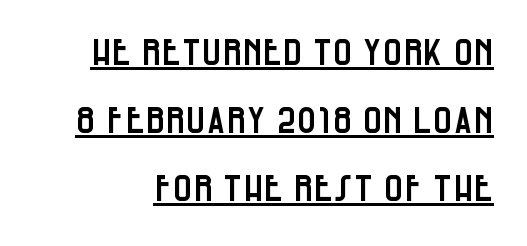
Q: Is the text italic (slanted)? A: No, it is upright.
Q: Is the typeface a serif or a sans-serif typeface? A: Sans-serif.
Q: Is the text underlined? A: Yes.
Q: Is the spacing between letters normal or unusually wide? A: Normal.
Q: Width (condensed, normal, or wide)? A: Condensed.
Q: Stroke contrast? A: Low.
Q: x-height? A: Large.
Q: Monospaced? A: No.
